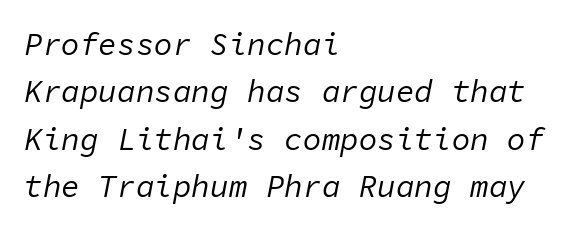
The image shows 31 px regular-weight type, italic (leaning right), monospaced; set left-aligned, normal line spacing (1.53x), normal letter spacing, not underlined; low stroke contrast and a medium x-height.
